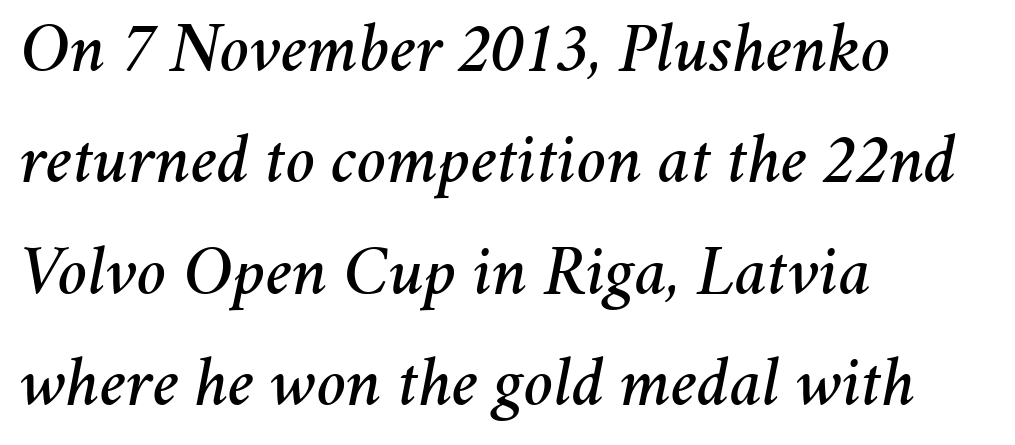
{"italic": "yes", "lean": "right", "slant_degrees": 11, "width": "normal", "stroke_contrast": "medium", "x_height": "medium", "monospaced": "no", "underline": "no", "align": "left", "line_spacing": "normal", "line_spacing_ratio": 1.59, "letter_spacing": "normal", "letter_spacing_em": 0.0, "glyph_px": 70}
